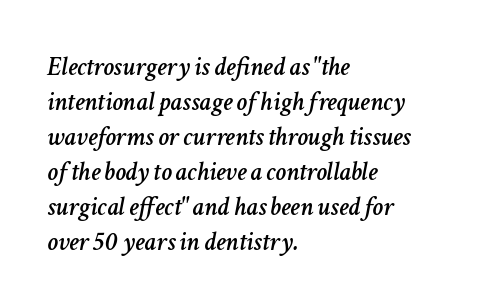
{"italic": "yes", "lean": "right", "slant_degrees": 11, "underline": "no", "align": "left", "line_spacing": "normal", "line_spacing_ratio": 1.3, "letter_spacing": "normal", "letter_spacing_em": 0.0, "glyph_px": 27}
